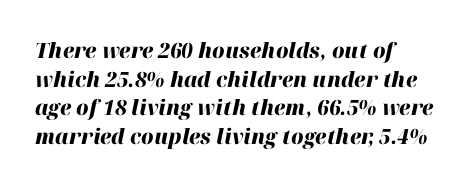
{"italic": "yes", "lean": "right", "slant_degrees": 12, "bold": "yes", "underline": "no", "align": "left", "line_spacing": "normal", "line_spacing_ratio": 1.36, "letter_spacing": "normal", "letter_spacing_em": 0.0, "glyph_px": 21}
